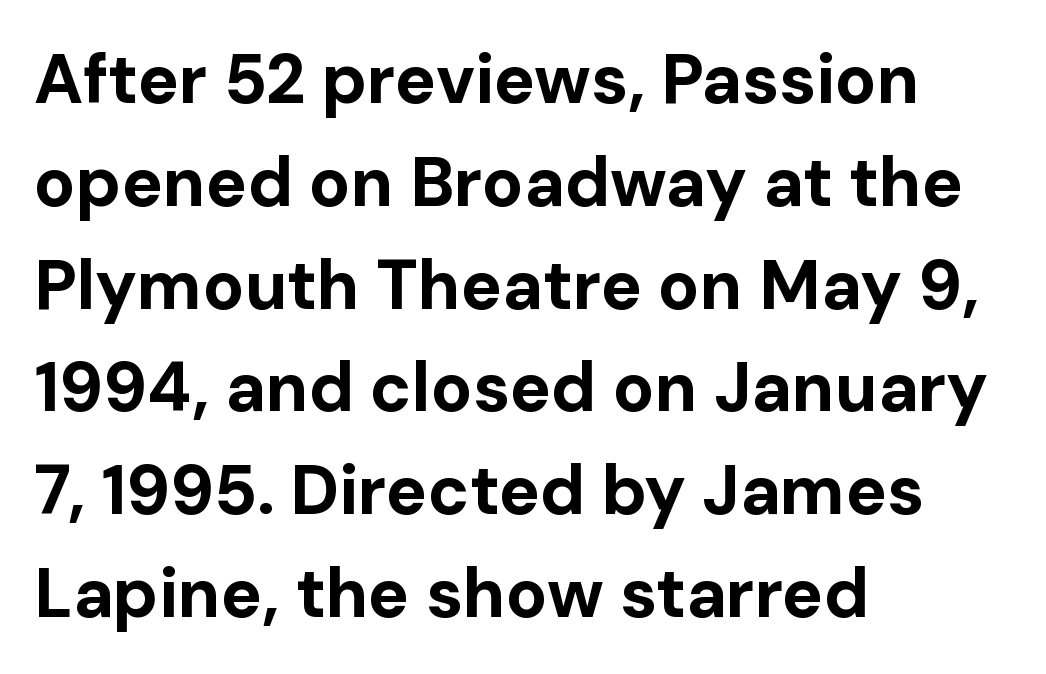
The image shows 69 px bold sans-serif type, upright; set left-aligned, normal line spacing (1.49x), normal letter spacing, not underlined; low stroke contrast and a medium x-height.
